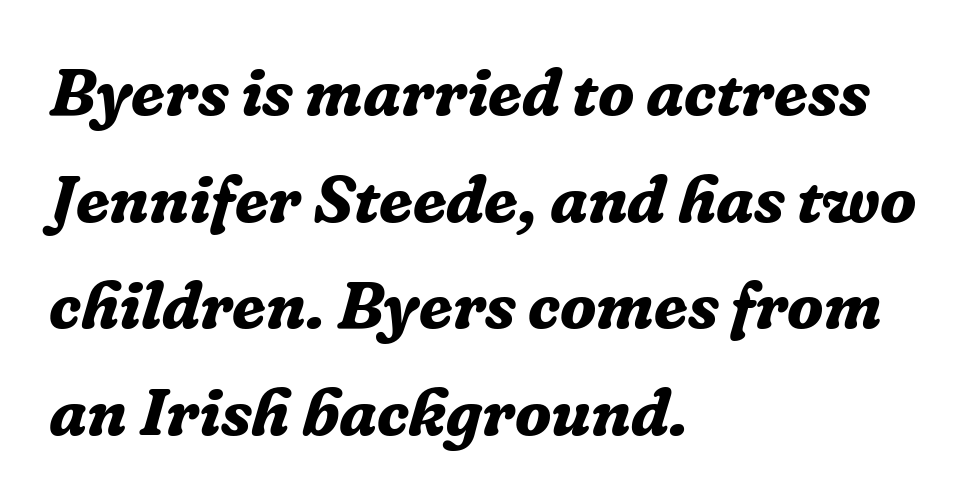
The image shows 67 px bold serif type, italic (leaning right); set left-aligned, normal line spacing (1.59x), normal letter spacing, not underlined; low stroke contrast and a medium x-height.
